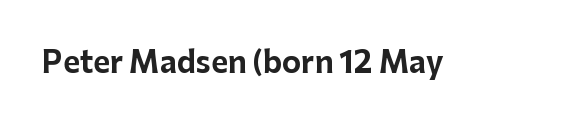
The image shows 29 px bold sans-serif type, upright; set normal letter spacing, not underlined; low stroke contrast and a medium x-height.
